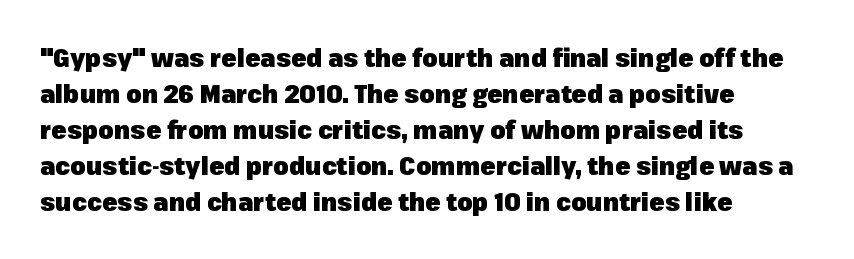
Nope, not italic — everything's standing straight. A normal amount of white space separates one row of letters from the next. Pretty heavy lettering here — definitely bold. Line starts are locked; line ends wander. Tracking here is standard; glyphs follow each other at the usual distance. Decoration check: the copy has no underline.
